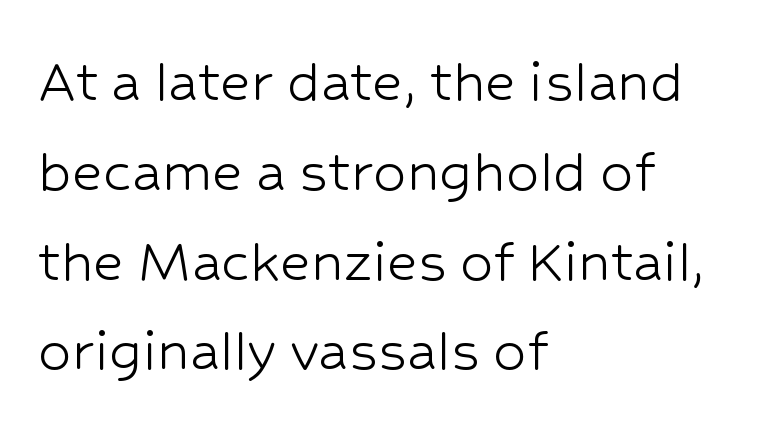
{"serif": "no", "italic": "no", "bold": "no", "weight": "light", "width": "normal", "stroke_contrast": "low", "x_height": "medium", "monospaced": "no", "underline": "no", "align": "left", "line_spacing": "normal", "line_spacing_ratio": 1.36, "letter_spacing": "normal", "letter_spacing_em": 0.0, "glyph_px": 66}
